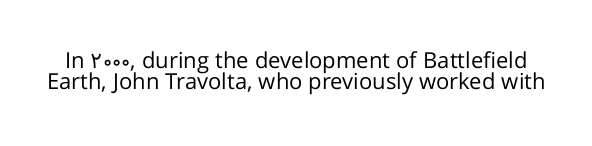
Q: Is the text bold? A: No.
Q: Is the text italic (slanted)? A: No, it is upright.
Q: Is the text underlined? A: No.
Q: Is the spacing between letters normal or unusually wide? A: Normal.
Q: Is the spacing between lines tight, normal or loose? A: Tight.
